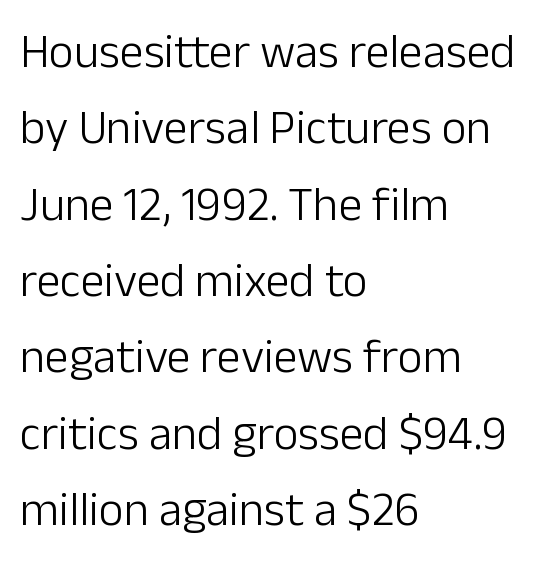
{"serif": "no", "italic": "no", "bold": "no", "weight": "light", "width": "normal", "stroke_contrast": "low", "x_height": "medium", "monospaced": "no", "underline": "no", "align": "left", "line_spacing": "normal", "line_spacing_ratio": 1.59, "letter_spacing": "normal", "letter_spacing_em": 0.0, "glyph_px": 48}
